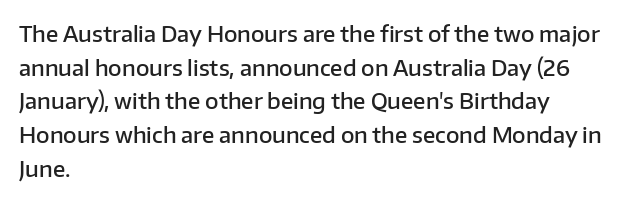
{"italic": "no", "bold": "semi", "underline": "no", "align": "left", "line_spacing": "normal", "line_spacing_ratio": 1.53, "letter_spacing": "normal", "letter_spacing_em": 0.0, "glyph_px": 22}
